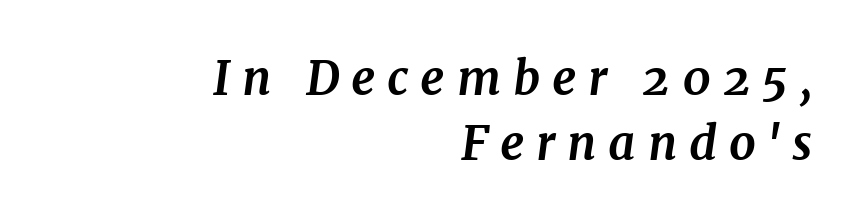
{"serif": "yes", "italic": "yes", "lean": "right", "slant_degrees": 7, "bold": "yes", "weight": "bold", "width": "normal", "stroke_contrast": "medium", "x_height": "medium", "monospaced": "no", "underline": "no", "align": "right", "line_spacing": "normal", "line_spacing_ratio": 1.38, "letter_spacing": "wide", "letter_spacing_em": 0.25, "glyph_px": 47}
